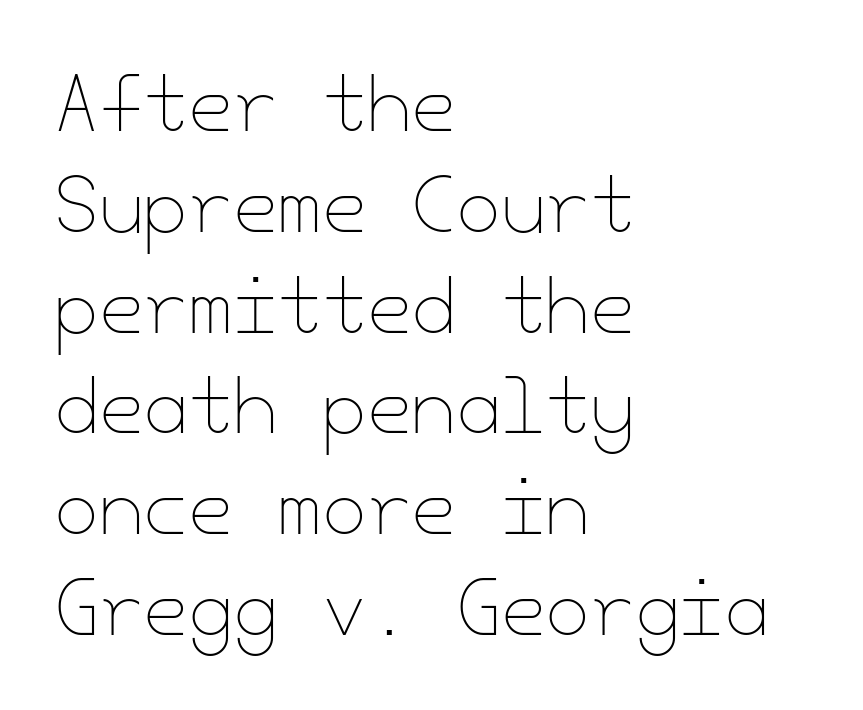
This reads as an unemphasized weight, regular at the heaviest. This sample uses plain, unmodified letter spacing. The foot of each line stays bare and open. Every character sits straight up, as roman type does. If you measured baseline to baseline, you'd find a middling distance.
